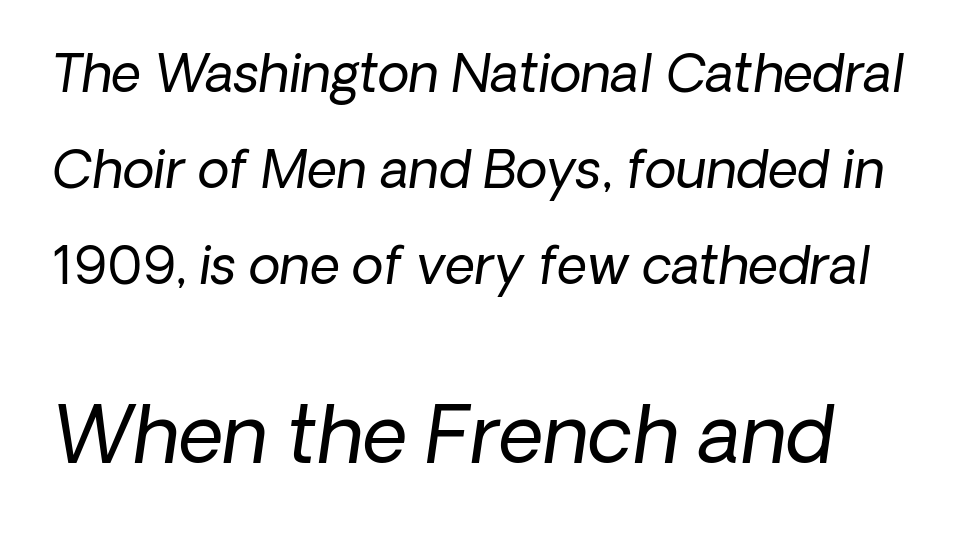
Q: Is the text bold? A: No.
Q: Is the text italic (slanted)? A: Yes, it leans right by about 8 degrees.
Q: Is the text underlined? A: No.
Q: How is the paragraph aligned? A: Left-aligned.
Q: Is the spacing between letters normal or unusually wide? A: Normal.
Q: Which block of text is set in a larger size, the first (top) or the second (bottom)? A: The second (bottom) one.
Q: Width (condensed, normal, or wide)? A: Normal.
Q: Stroke contrast? A: Low.
Q: x-height? A: Medium.
Q: Monospaced? A: No.
